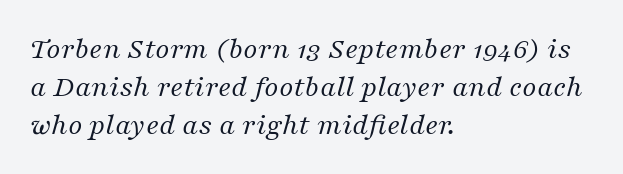
Q: Is the text bold? A: No.
Q: Is the text italic (slanted)? A: Yes, it leans right by about 16 degrees.
Q: Is the typeface a serif or a sans-serif typeface? A: Serif.
Q: Is the text underlined? A: No.
Q: How is the paragraph aligned? A: Left-aligned.
Q: Is the spacing between letters normal or unusually wide? A: Normal.
Q: Width (condensed, normal, or wide)? A: Normal.
Q: Stroke contrast? A: Medium.
Q: x-height? A: Medium.
Q: Monospaced? A: No.
